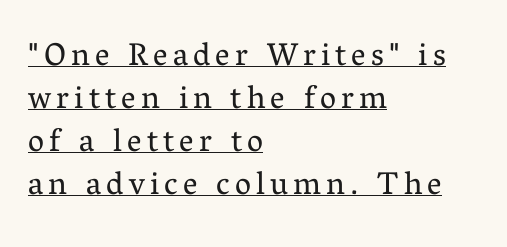
{"serif": "yes", "italic": "no", "bold": "no", "weight": "regular", "width": "normal", "stroke_contrast": "medium", "x_height": "medium", "monospaced": "no", "underline": "yes", "align": "left", "line_spacing": "normal", "line_spacing_ratio": 1.34, "glyph_px": 32}
